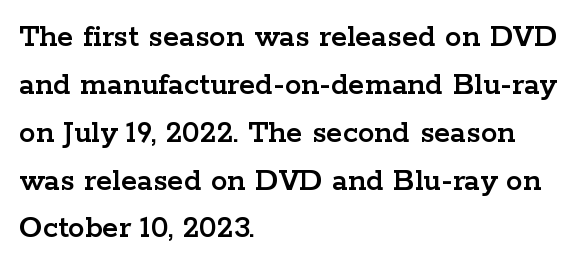
The image shows 33 px wide serif type, upright; set left-aligned, normal line spacing (1.45x), normal letter spacing, not underlined; low stroke contrast and a medium x-height.
